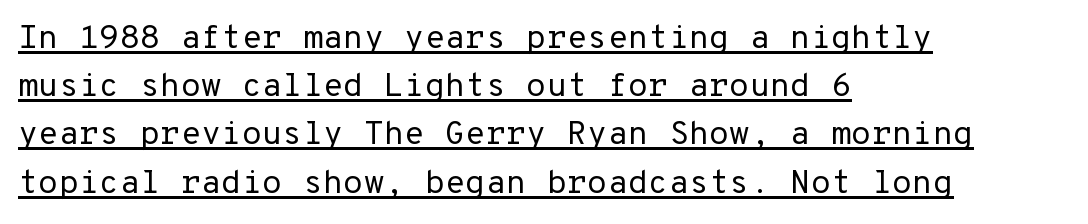
Q: Is the text bold? A: No.
Q: Is the text italic (slanted)? A: No, it is upright.
Q: Is the typeface a serif or a sans-serif typeface? A: Sans-serif.
Q: Is the text underlined? A: Yes.
Q: How is the paragraph aligned? A: Left-aligned.
Q: Is the spacing between letters normal or unusually wide? A: Normal.
Q: Is the spacing between lines tight, normal or loose? A: Normal.
Q: Width (condensed, normal, or wide)? A: Normal.
Q: Stroke contrast? A: Low.
Q: x-height? A: Medium.
